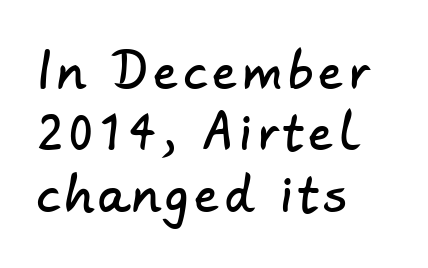
The image shows 48 px sans-serif type; set left-aligned, normal line spacing (1.28x), not underlined; low stroke contrast and a small x-height.
